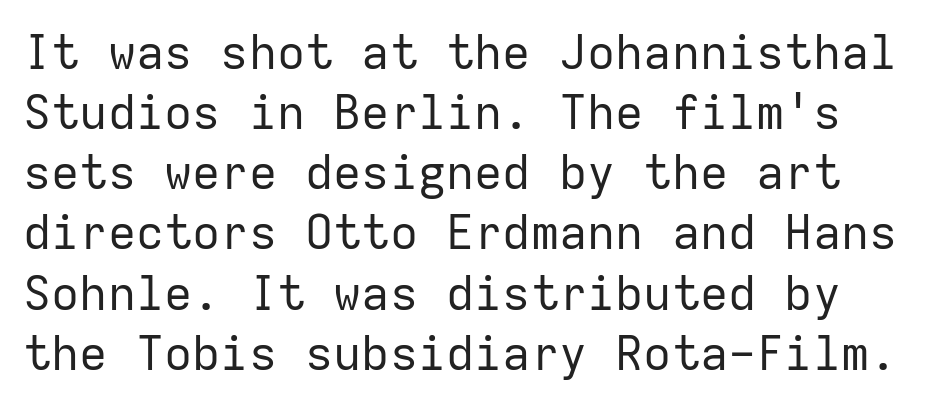
{"serif": "no", "italic": "no", "bold": "no", "weight": "regular", "width": "normal", "stroke_contrast": "low", "x_height": "medium", "monospaced": "yes", "underline": "no", "line_spacing": "normal", "line_spacing_ratio": 1.28, "letter_spacing": "normal", "letter_spacing_em": 0.0, "glyph_px": 47}
